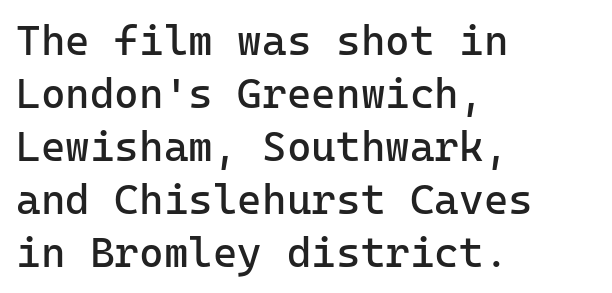
The type sits square on the baseline with zero lean. Is this a fixed-width face? Yes — each glyph sits in an identical cell. The line-height multiplier appears to be the usual default. The lines in this sample share a left origin and differ only in where they stop.
